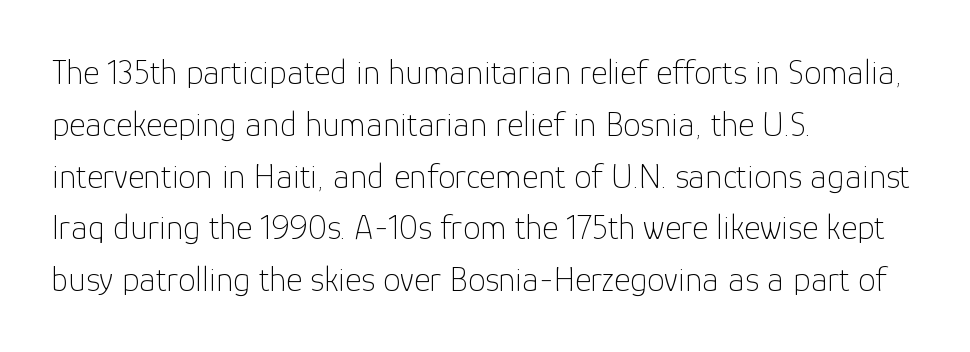
This sample uses an upright cut, with every glyph sitting square on the baseline. This rendering leaves character spacing at its baseline value. No word sits above an underline. On a weight scale, this lands at 450 or below. Which margin do the lines hug? The left one — the right edge is uneven.
